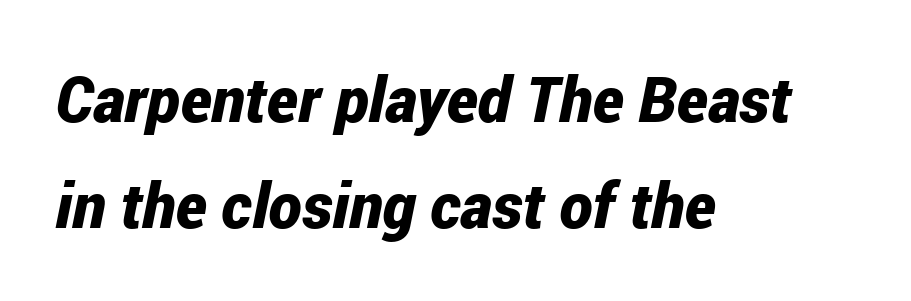
Q: Is the text bold? A: Yes.
Q: Is the text italic (slanted)? A: Yes, it leans right by about 12 degrees.
Q: Is the text underlined? A: No.
Q: How is the paragraph aligned? A: Left-aligned.
Q: Is the spacing between letters normal or unusually wide? A: Normal.
Q: Is the spacing between lines tight, normal or loose? A: Normal.
Q: Width (condensed, normal, or wide)? A: Condensed.
Q: Stroke contrast? A: Low.
Q: x-height? A: Medium.
Q: Monospaced? A: No.
